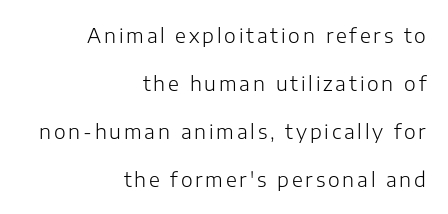
Q: Is the text bold? A: No.
Q: Is the text italic (slanted)? A: No, it is upright.
Q: Is the text underlined? A: No.
Q: How is the paragraph aligned? A: Right-aligned.
Q: Is the spacing between lines tight, normal or loose? A: Loose.
